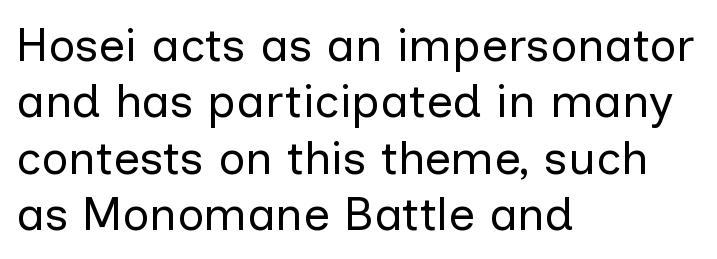
Q: Is the text bold? A: No.
Q: Is the text italic (slanted)? A: No, it is upright.
Q: Is the typeface a serif or a sans-serif typeface? A: Sans-serif.
Q: Is the text underlined? A: No.
Q: How is the paragraph aligned? A: Left-aligned.
Q: Is the spacing between letters normal or unusually wide? A: Normal.
Q: Width (condensed, normal, or wide)? A: Normal.
Q: Stroke contrast? A: Low.
Q: x-height? A: Medium.
Q: Monospaced? A: No.
